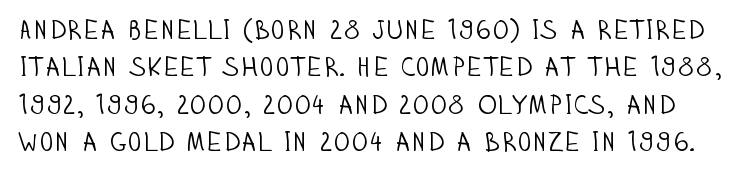
{"italic": "no", "bold": "no", "underline": "no", "line_spacing": "normal", "line_spacing_ratio": 1.38, "letter_spacing": "normal", "letter_spacing_em": 0.0, "glyph_px": 27}
